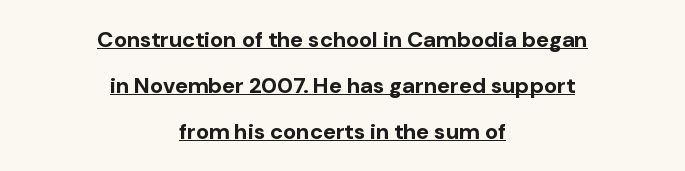
The image shows 22 px bold type, upright; set centered, loose line spacing (2.08x), normal letter spacing, underlined.
